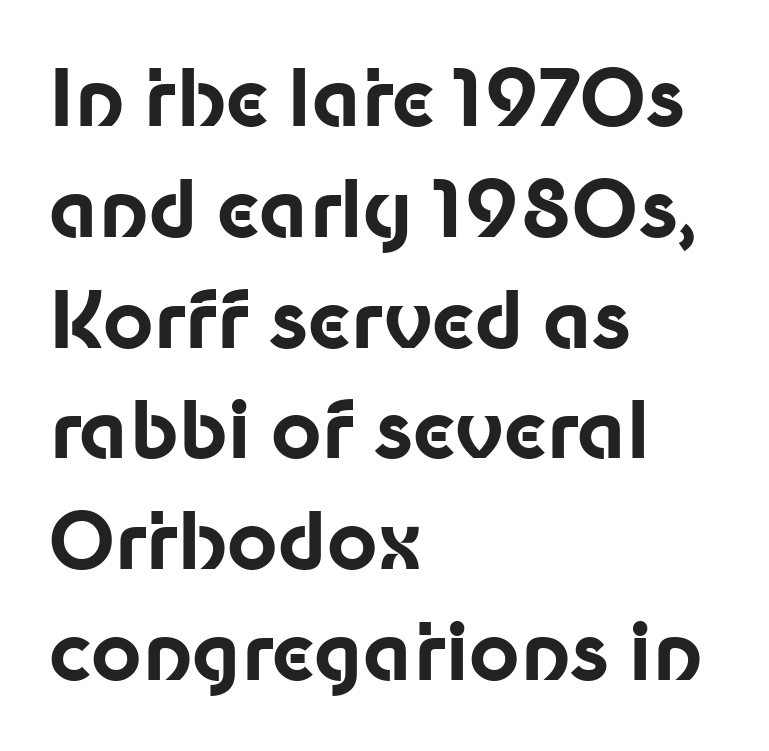
The image shows 78 px bold sans-serif type, upright; set left-aligned, normal line spacing (1.42x), normal letter spacing, not underlined; low stroke contrast and a medium x-height.
